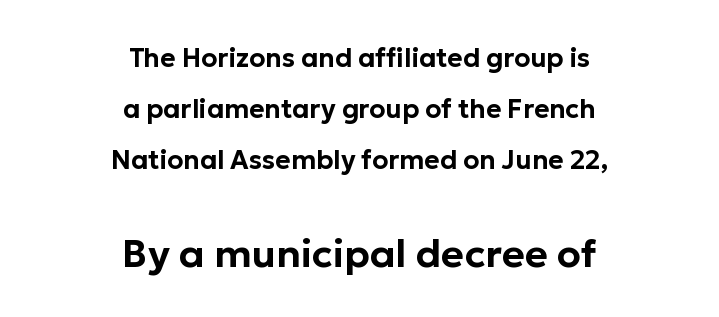
The image shows 39 px sans-serif type, upright; set centered, loose line spacing (1.96x), normal letter spacing, not underlined; the second (bottom) block is 1.5x larger; low stroke contrast and a medium x-height.
